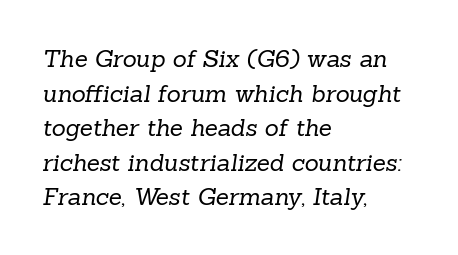
{"bold": "no", "underline": "no", "align": "left", "line_spacing": "normal", "line_spacing_ratio": 1.44, "letter_spacing": "normal", "letter_spacing_em": 0.0, "glyph_px": 24}
